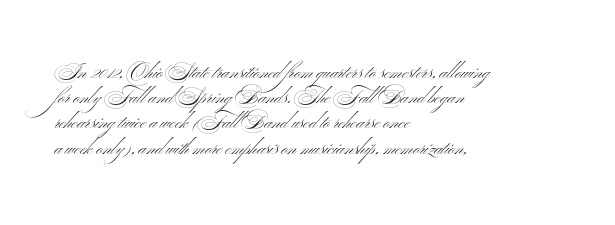
How would I describe the line gaps? Plain and ordinary. Stem width sits at or under what a default text font uses. Underlining? Definitely not there. How are the letters spaced? Ordinarily, with no added tracking. Alignment: flush left.
